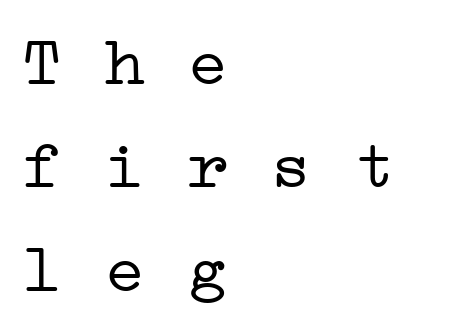
{"serif": "yes", "bold": "no", "weight": "light", "width": "wide", "stroke_contrast": "low", "x_height": "medium", "monospaced": "yes", "underline": "no", "align": "left", "line_spacing": "normal", "line_spacing_ratio": 1.5, "letter_spacing": "normal", "letter_spacing_em": 0.0, "glyph_px": 69}
